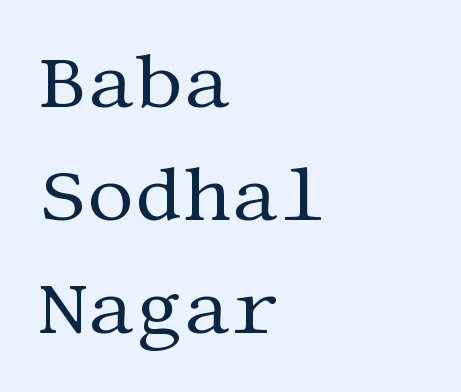
Q: Is the text bold? A: No.
Q: Is the text italic (slanted)? A: No, it is upright.
Q: Is the typeface a serif or a sans-serif typeface? A: Serif.
Q: Is the text underlined? A: No.
Q: How is the paragraph aligned? A: Left-aligned.
Q: Is the spacing between letters normal or unusually wide? A: Normal.
Q: Is the spacing between lines tight, normal or loose? A: Normal.
Q: Width (condensed, normal, or wide)? A: Normal.
Q: Stroke contrast? A: Medium.
Q: x-height? A: Large.
